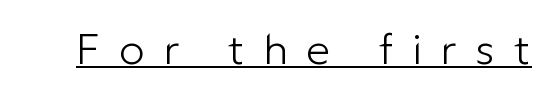
Q: Is the text bold? A: No.
Q: Is the text italic (slanted)? A: No, it is upright.
Q: Is the typeface a serif or a sans-serif typeface? A: Sans-serif.
Q: Is the text underlined? A: Yes.
Q: Is the spacing between letters normal or unusually wide? A: Unusually wide.
Q: Width (condensed, normal, or wide)? A: Normal.
Q: Stroke contrast? A: Low.
Q: x-height? A: Medium.
Q: Monospaced? A: No.
